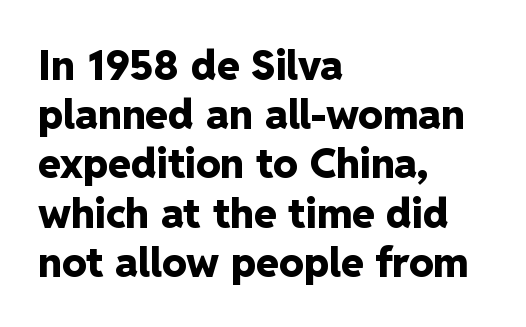
{"serif": "no", "italic": "no", "bold": "yes", "weight": "heavy", "width": "normal", "stroke_contrast": "low", "x_height": "medium", "monospaced": "no", "underline": "no", "align": "left", "line_spacing_ratio": 1.2, "letter_spacing": "normal", "letter_spacing_em": 0.0, "glyph_px": 41}
